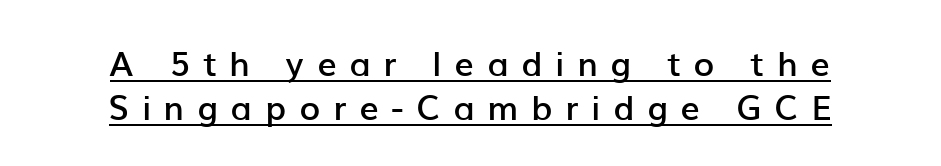
This rendering employs a face without finishing strokes, i.e., a sans-serif. Here the designer chose a conventional face with non-uniform glyph widths. A typesetter would mark this as roman, not italic. In designer terms, the underline attribute is active on this setting. Slightly chunky letters — semibold, I'd say, not full bold.
